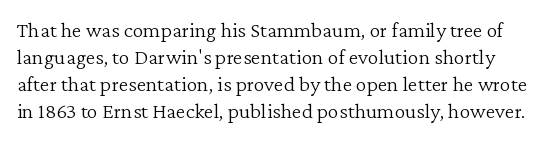
The image shows 22 px text type, upright; set line spacing 1.23x, normal letter spacing, not underlined.
